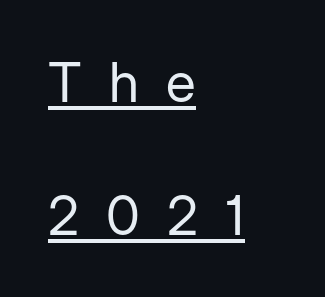
{"serif": "no", "italic": "no", "bold": "no", "weight": "regular", "width": "normal", "stroke_contrast": "low", "x_height": "medium", "monospaced": "no", "underline": "yes", "align": "left", "line_spacing": "loose", "line_spacing_ratio": 2.41, "letter_spacing": "wide", "letter_spacing_em": 0.49, "glyph_px": 55}
